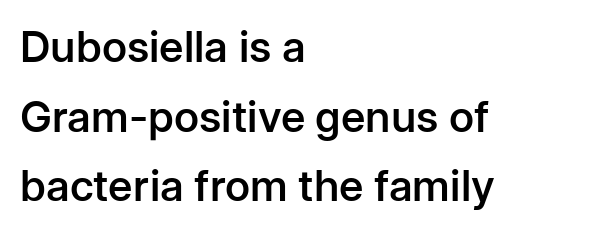
The image shows 43 px semibold sans-serif type, upright; set left-aligned, normal line spacing (1.62x), normal letter spacing, not underlined; low stroke contrast and a medium x-height.
